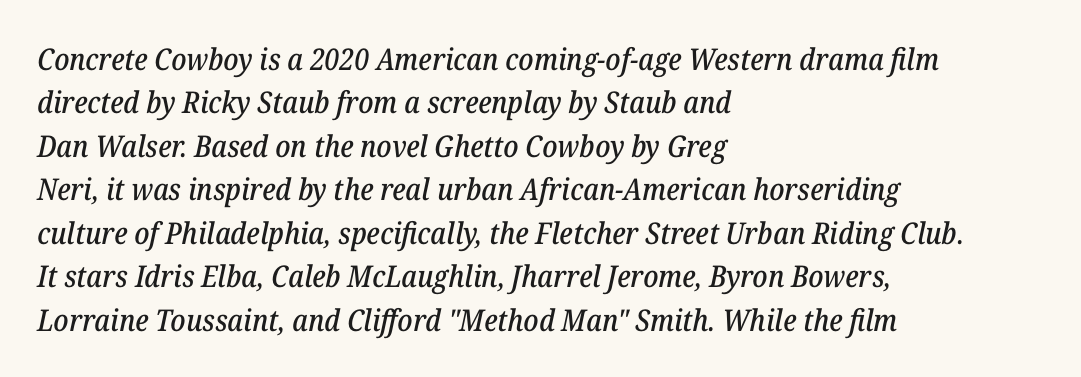
The image shows 30 px serif type, italic (leaning right); set left-aligned, normal line spacing (1.45x), normal letter spacing, not underlined; low stroke contrast and a medium x-height.
